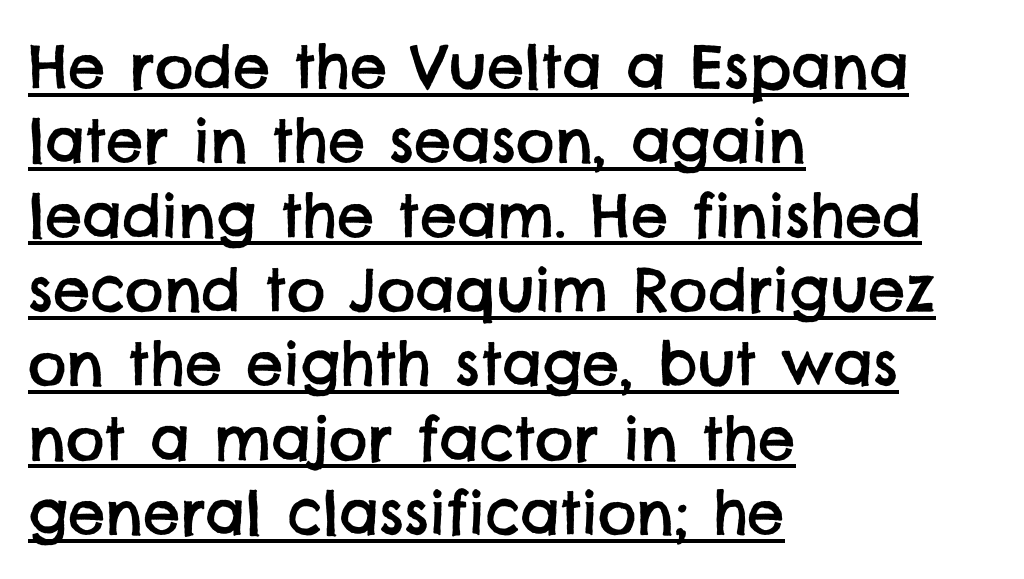
Q: Is the typeface a serif or a sans-serif typeface? A: Sans-serif.
Q: Is the text underlined? A: Yes.
Q: How is the paragraph aligned? A: Left-aligned.
Q: Is the spacing between letters normal or unusually wide? A: Normal.
Q: Is the spacing between lines tight, normal or loose? A: Normal.
Q: Width (condensed, normal, or wide)? A: Normal.
Q: Stroke contrast? A: Low.
Q: x-height? A: Large.
Q: Monospaced? A: No.
